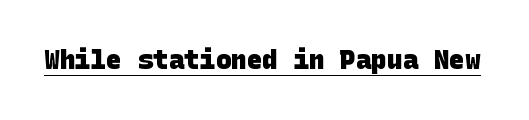
{"bold": "yes", "underline": "yes", "letter_spacing": "normal", "letter_spacing_em": 0.0, "glyph_px": 26}
